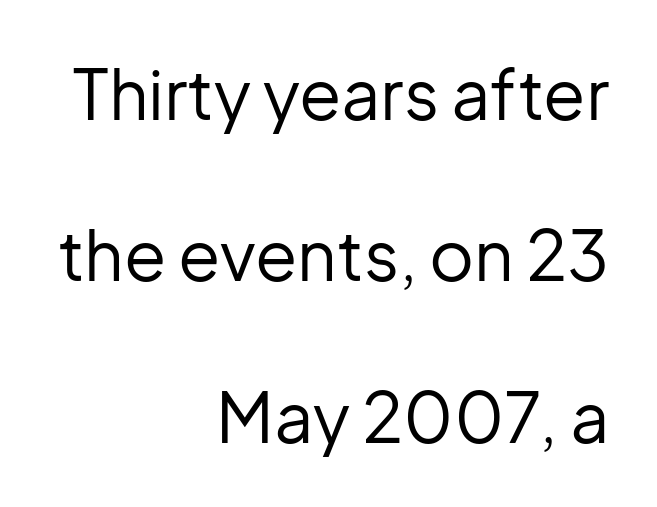
{"serif": "no", "italic": "no", "bold": "no", "weight": "regular", "width": "normal", "stroke_contrast": "low", "x_height": "medium", "monospaced": "no", "underline": "no", "align": "right", "line_spacing": "loose", "line_spacing_ratio": 2.34, "letter_spacing": "normal", "letter_spacing_em": 0.0, "glyph_px": 69}
